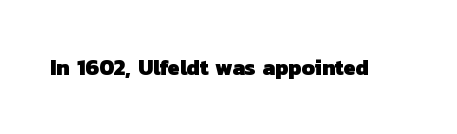
Does extra space separate the letters? No, they use regular spacing. Quick note: underline off. This is heavy type, rendered in bold.
